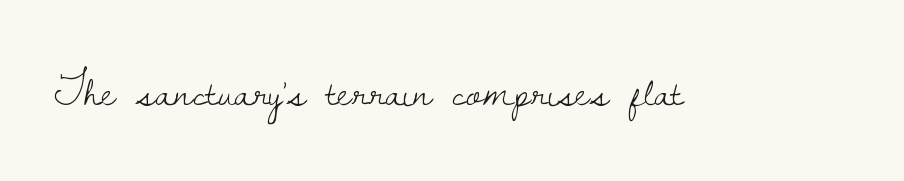
Q: Is the text bold? A: No.
Q: Is the text italic (slanted)? A: Yes.
Q: Is the typeface a serif or a sans-serif typeface? A: Serif.
Q: Is the text underlined? A: No.
Q: Is the spacing between letters normal or unusually wide? A: Normal.
Q: Width (condensed, normal, or wide)? A: Normal.
Q: Stroke contrast? A: Low.
Q: x-height? A: Small.
Q: Monospaced? A: No.
